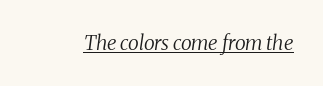
A typographer would call this underscored text. Quick note: italic. Unbolded letterforms with no extra heft. What stands out about the letter spacing? Nothing — it is the standard amount.
